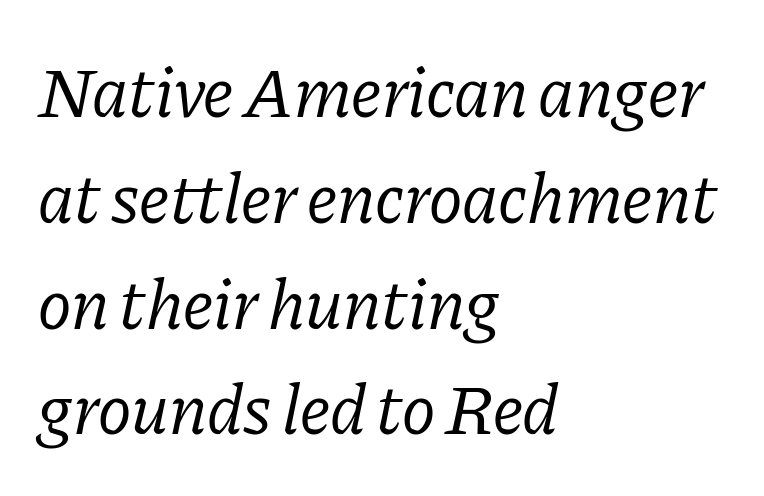
{"serif": "yes", "italic": "yes", "lean": "right", "slant_degrees": 11, "bold": "no", "weight": "regular", "width": "normal", "stroke_contrast": "low", "x_height": "medium", "monospaced": "no", "underline": "no", "align": "left", "line_spacing": "normal", "line_spacing_ratio": 1.49, "letter_spacing": "normal", "letter_spacing_em": 0.0, "glyph_px": 71}
